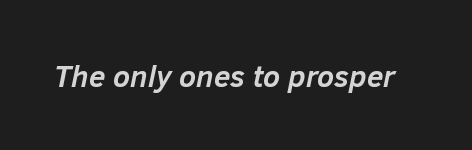
{"italic": "yes", "lean": "right", "slant_degrees": 12, "bold": "yes", "weight": "semibold", "width": "normal", "stroke_contrast": "low", "x_height": "medium", "monospaced": "no", "underline": "no", "letter_spacing": "normal", "letter_spacing_em": 0.0, "glyph_px": 30}
